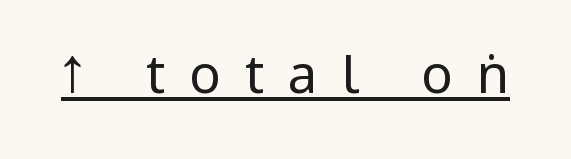
Q: Is the text bold? A: No.
Q: Is the text italic (slanted)? A: No, it is upright.
Q: Is the typeface a serif or a sans-serif typeface? A: Sans-serif.
Q: Is the text underlined? A: Yes.
Q: Is the spacing between letters normal or unusually wide? A: Unusually wide.
Q: Width (condensed, normal, or wide)? A: Condensed.
Q: Stroke contrast? A: Low.
